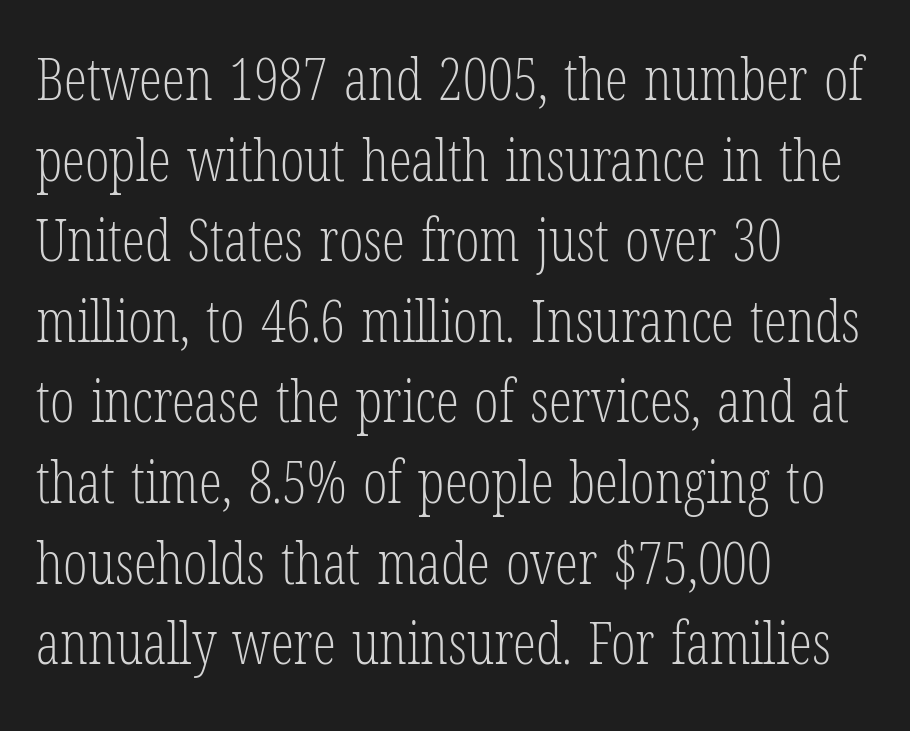
The image shows 58 px light, condensed serif type, upright; set left-aligned, normal line spacing (1.39x), normal letter spacing, not underlined; low stroke contrast and a medium x-height.
